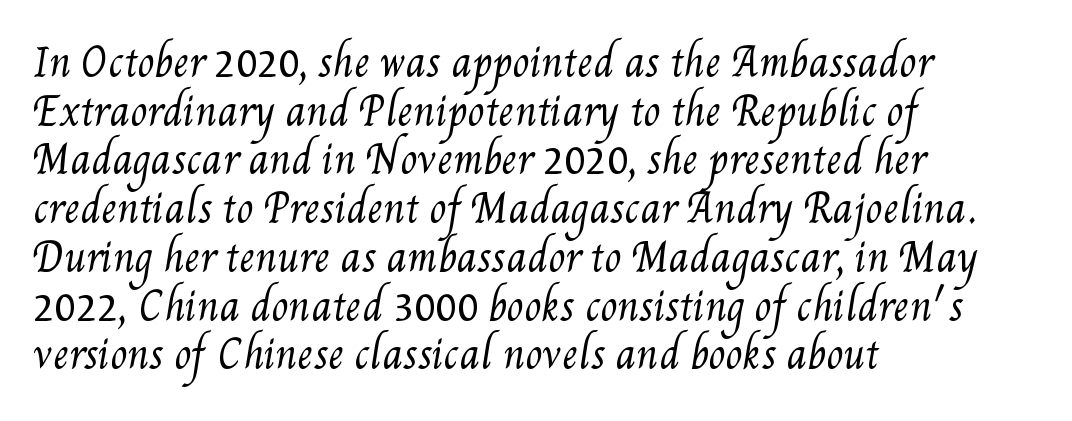
Is this a fixed-width face? No — the glyphs have proportional, varying widths. Unmarked baselines from the first word to the last. The ragged edge is on the right, which tells us the setting is flush left. Glyph-to-glyph distance matches everyday printed text. Line spacing here is normal. Compared with a typical body face, this is equally light or lighter still.
